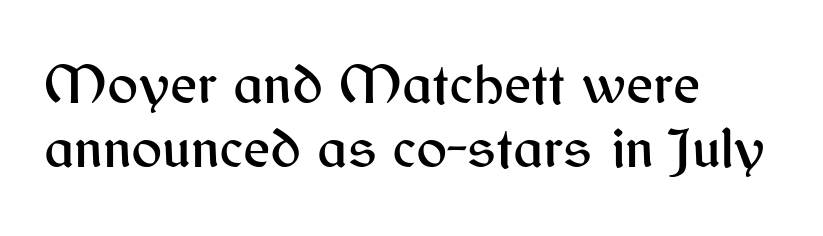
The image shows 58 px sans-serif type, upright; set left-aligned, tight line spacing (1.11x), normal letter spacing, not underlined; medium stroke contrast and a medium x-height.
